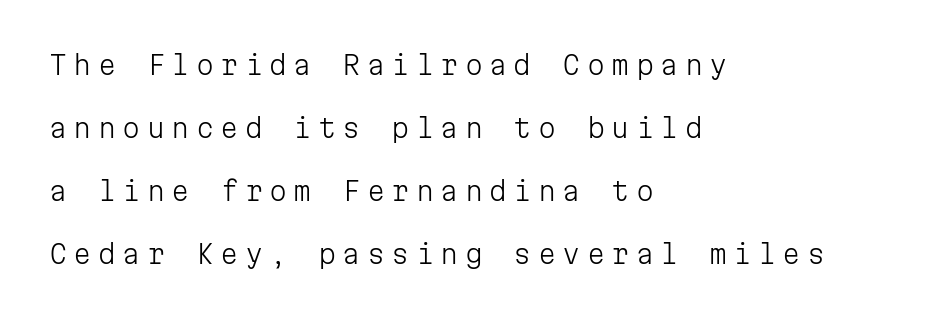
{"italic": "no", "bold": "no", "underline": "no", "align": "left", "line_spacing": "loose", "line_spacing_ratio": 2.42, "letter_spacing": "wide", "letter_spacing_em": 0.24, "glyph_px": 26}
